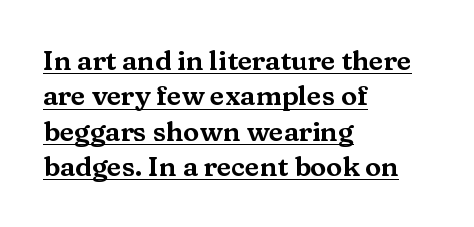
Q: Is the text italic (slanted)? A: No, it is upright.
Q: Is the text underlined? A: Yes.
Q: How is the paragraph aligned? A: Left-aligned.
Q: Is the spacing between letters normal or unusually wide? A: Normal.
Q: Is the spacing between lines tight, normal or loose? A: Normal.
